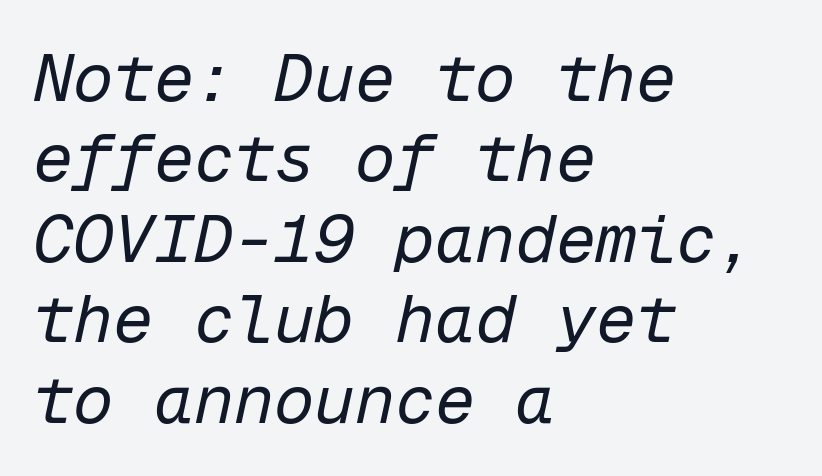
The image shows 67 px regular-weight type, italic (leaning right), monospaced; set left-aligned, line spacing 1.2x, normal letter spacing, not underlined; low stroke contrast and a medium x-height.
